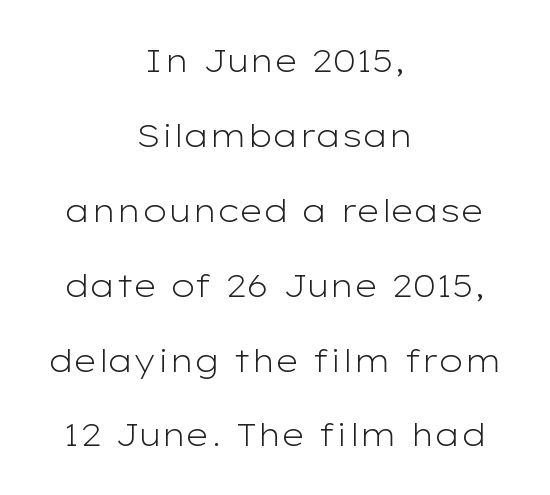
Q: Is the text bold? A: No.
Q: Is the text italic (slanted)? A: No, it is upright.
Q: Is the typeface a serif or a sans-serif typeface? A: Sans-serif.
Q: Is the text underlined? A: No.
Q: How is the paragraph aligned? A: Centered.
Q: Is the spacing between letters normal or unusually wide? A: Normal.
Q: Is the spacing between lines tight, normal or loose? A: Loose.
Q: Width (condensed, normal, or wide)? A: Wide.
Q: Stroke contrast? A: Low.
Q: x-height? A: Medium.
Q: Monospaced? A: No.
